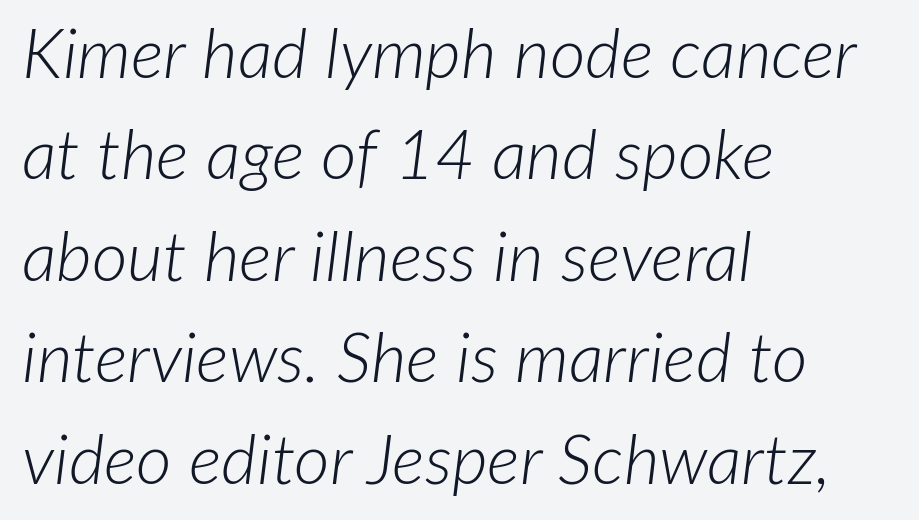
The image shows 69 px light type, italic (leaning right); set left-aligned, normal line spacing (1.47x), normal letter spacing, not underlined; low stroke contrast and a medium x-height.
